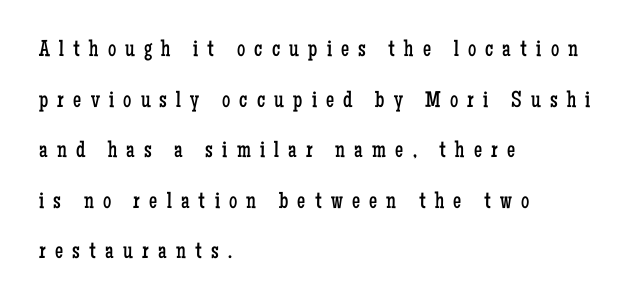
The typography opts for an upright posture over an oblique one. Words appear elongated and porous because spacing is wide. A classic flush-left, rag-right setting is used for this passage. In terms of leading, this rendering errs on the spacious side.
